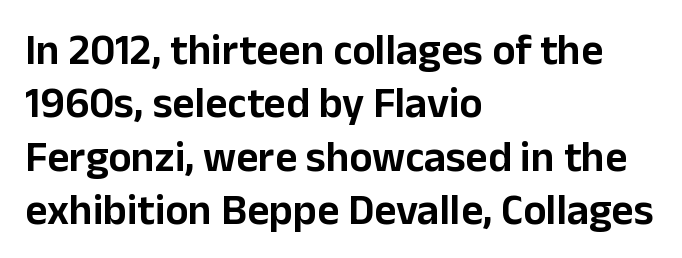
Q: Is the text italic (slanted)? A: No, it is upright.
Q: Is the typeface a serif or a sans-serif typeface? A: Sans-serif.
Q: Is the text underlined? A: No.
Q: How is the paragraph aligned? A: Left-aligned.
Q: Is the spacing between letters normal or unusually wide? A: Normal.
Q: Width (condensed, normal, or wide)? A: Normal.
Q: Stroke contrast? A: Low.
Q: x-height? A: Medium.
Q: Monospaced? A: No.
